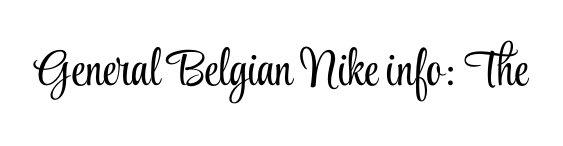
Q: Is the text bold? A: No.
Q: Is the text italic (slanted)? A: Yes.
Q: Is the typeface a serif or a sans-serif typeface? A: Serif.
Q: Is the text underlined? A: No.
Q: Is the spacing between letters normal or unusually wide? A: Normal.
Q: Width (condensed, normal, or wide)? A: Condensed.
Q: Stroke contrast? A: Low.
Q: x-height? A: Small.
Q: Monospaced? A: No.
